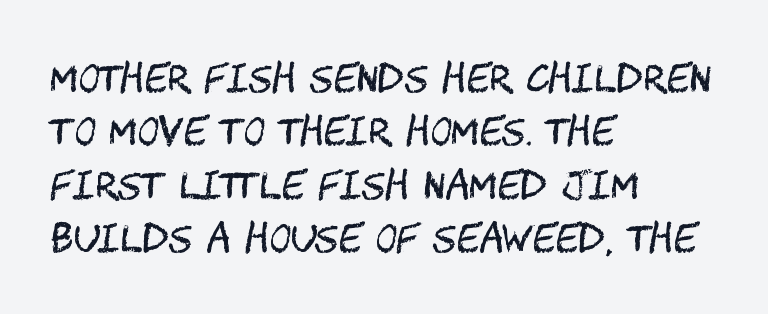
{"serif": "no", "italic": "no", "bold": "no", "weight": "regular", "width": "condensed", "stroke_contrast": "medium", "x_height": "large", "underline": "no", "align": "left", "line_spacing": "normal", "line_spacing_ratio": 1.44, "letter_spacing": "normal", "letter_spacing_em": 0.0, "glyph_px": 37}
